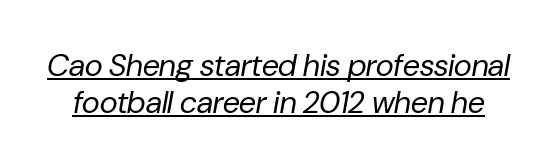
Q: Is the text bold? A: No.
Q: Is the text italic (slanted)? A: Yes, it leans right by about 10 degrees.
Q: Is the text underlined? A: Yes.
Q: Is the spacing between letters normal or unusually wide? A: Normal.
Q: Width (condensed, normal, or wide)? A: Normal.
Q: Stroke contrast? A: Low.
Q: x-height? A: Medium.
Q: Monospaced? A: No.
